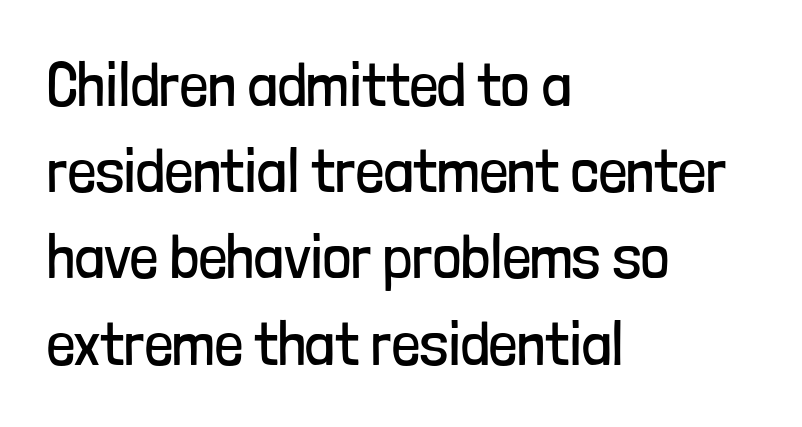
Q: Is the text bold? A: No.
Q: Is the text italic (slanted)? A: No, it is upright.
Q: Is the typeface a serif or a sans-serif typeface? A: Sans-serif.
Q: Is the text underlined? A: No.
Q: How is the paragraph aligned? A: Left-aligned.
Q: Is the spacing between letters normal or unusually wide? A: Normal.
Q: Is the spacing between lines tight, normal or loose? A: Normal.
Q: Width (condensed, normal, or wide)? A: Condensed.
Q: Stroke contrast? A: Low.
Q: x-height? A: Medium.
Q: Monospaced? A: No.
